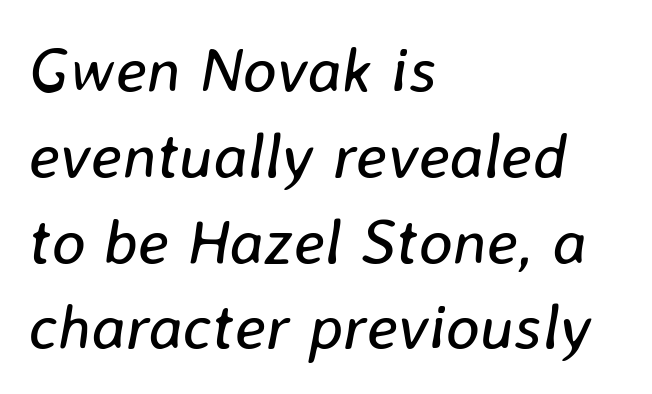
Q: Is the text bold? A: No.
Q: Is the text italic (slanted)? A: Yes, it leans right by about 8 degrees.
Q: Is the text underlined? A: No.
Q: How is the paragraph aligned? A: Left-aligned.
Q: Is the spacing between letters normal or unusually wide? A: Normal.
Q: Is the spacing between lines tight, normal or loose? A: Normal.
Q: Width (condensed, normal, or wide)? A: Normal.
Q: Stroke contrast? A: Low.
Q: x-height? A: Medium.
Q: Monospaced? A: No.
